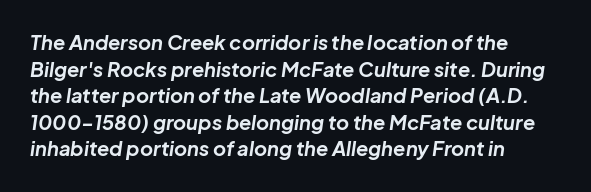
The image shows 20 px bold type, italic (leaning right); set left-aligned, normal line spacing (1.33x), normal letter spacing, not underlined.
